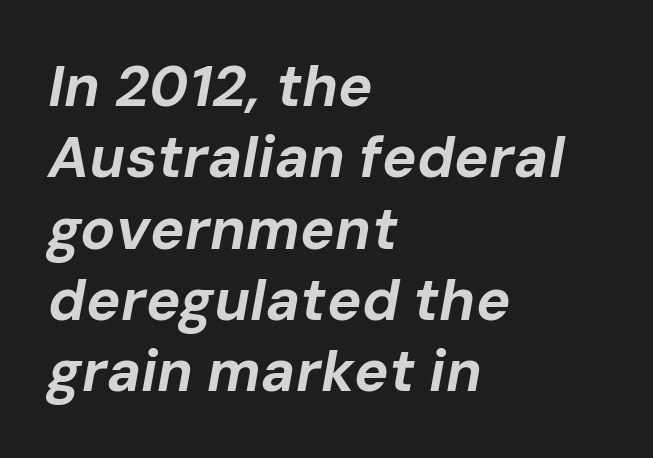
Q: Is the text bold? A: Yes.
Q: Is the text italic (slanted)? A: Yes, it leans right by about 10 degrees.
Q: Is the text underlined? A: No.
Q: How is the paragraph aligned? A: Left-aligned.
Q: Is the spacing between letters normal or unusually wide? A: Normal.
Q: Width (condensed, normal, or wide)? A: Normal.
Q: Stroke contrast? A: Low.
Q: x-height? A: Medium.
Q: Monospaced? A: No.
